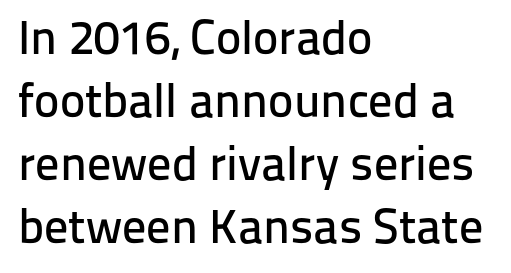
The font's upright variant was chosen for this text. This is sans-serif lettering, the kind often seen on screens and signage. The rendering uses a moderate line-height, typical for paragraphs. Reading down the block, your eye returns to a fixed left position each line. Unmarked baselines from the first word to the last.
